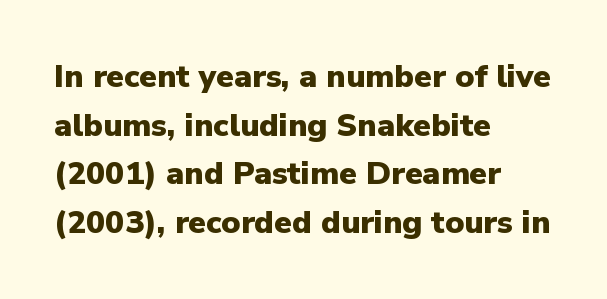
Posture: straight, roman, zero tilt. Look at the bottom of the vertical strokes: they stop flat, with no serifs. Letters rest on an invisible, unmarked baseline. The passage shown is typed in a proportional face where columns would drift. Heft: maximum for text — a bold.
